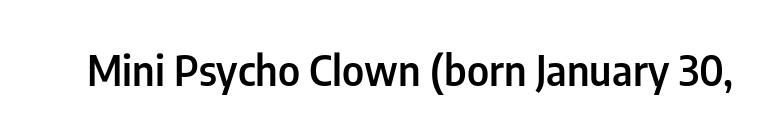
Quick note: underline off. Style check: upright. Looks like regular typesetting: each glyph gets only the width it needs. Notice the strokes are somewhat thickened but not fully heavy: this is a semibold. Typographically, this falls in the sans-serif category. The type is set solid horizontally, with unmodified tracking.
